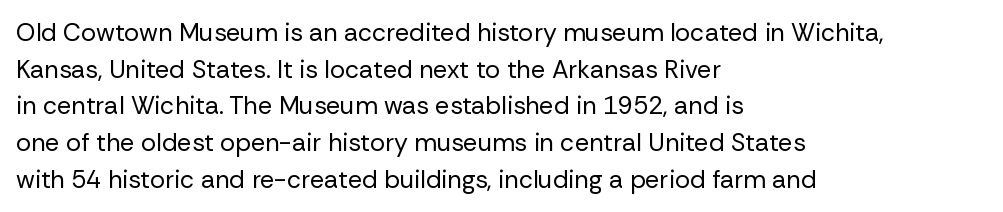
Q: Is the text bold? A: No.
Q: Is the text italic (slanted)? A: No, it is upright.
Q: Is the text underlined? A: No.
Q: How is the paragraph aligned? A: Left-aligned.
Q: Is the spacing between letters normal or unusually wide? A: Normal.
Q: Is the spacing between lines tight, normal or loose? A: Normal.
